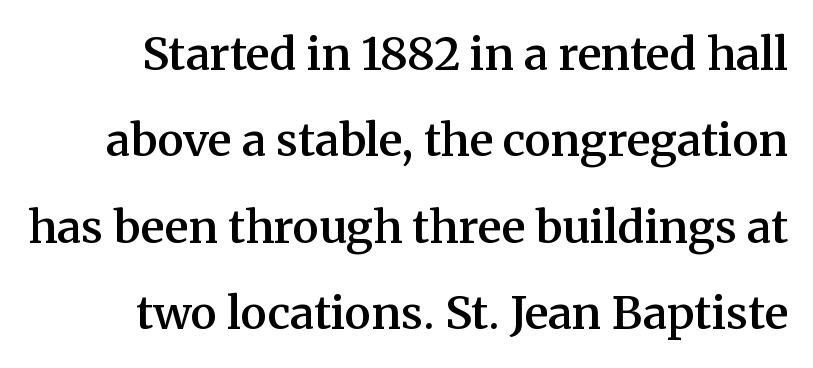
{"serif": "yes", "italic": "no", "bold": "semi", "weight": "semibold", "width": "normal", "stroke_contrast": "medium", "x_height": "medium", "monospaced": "no", "underline": "no", "line_spacing": "loose", "line_spacing_ratio": 1.92, "letter_spacing": "normal", "letter_spacing_em": 0.0, "glyph_px": 45}
